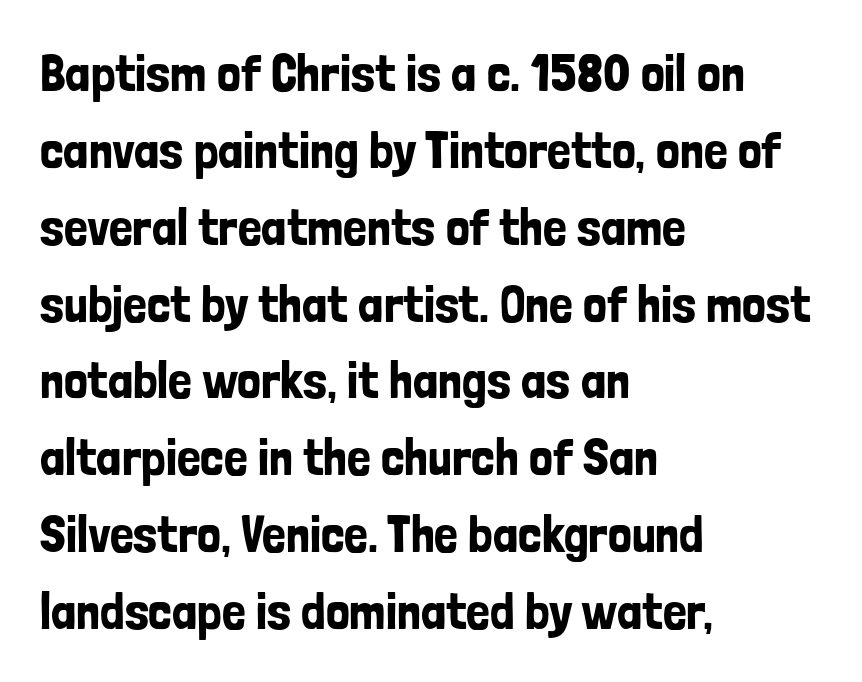
{"serif": "no", "italic": "no", "width": "condensed", "stroke_contrast": "low", "x_height": "medium", "monospaced": "no", "underline": "no", "align": "left", "line_spacing": "normal", "line_spacing_ratio": 1.45, "letter_spacing": "normal", "letter_spacing_em": 0.0, "glyph_px": 53}
